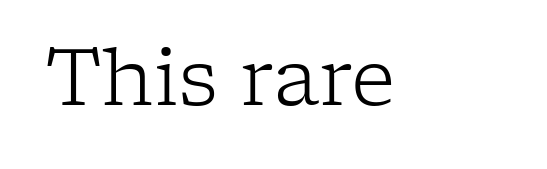
{"serif": "yes", "italic": "no", "bold": "no", "weight": "light", "width": "normal", "stroke_contrast": "low", "x_height": "medium", "monospaced": "no", "underline": "no", "letter_spacing": "normal", "letter_spacing_em": 0.0, "glyph_px": 78}
